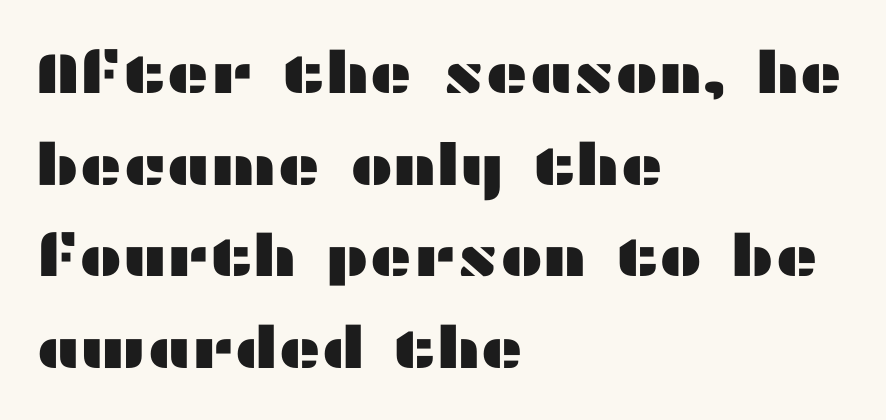
Bare-footed words on every line. These lines were composed using upright roman letters. The passage shown is typed in a proportional face where columns would drift. How are the letters spaced? Ordinarily, with no added tracking. Rows of type keep a routine distance in the vertical direction.
